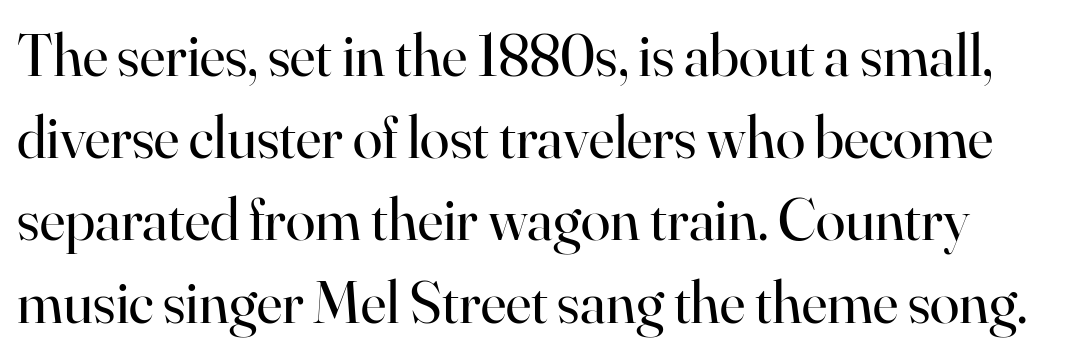
{"serif": "yes", "italic": "no", "bold": "no", "weight": "regular", "width": "normal", "stroke_contrast": "high", "x_height": "small", "monospaced": "no", "underline": "no", "line_spacing": "normal", "line_spacing_ratio": 1.37, "letter_spacing": "normal", "letter_spacing_em": 0.0, "glyph_px": 60}
